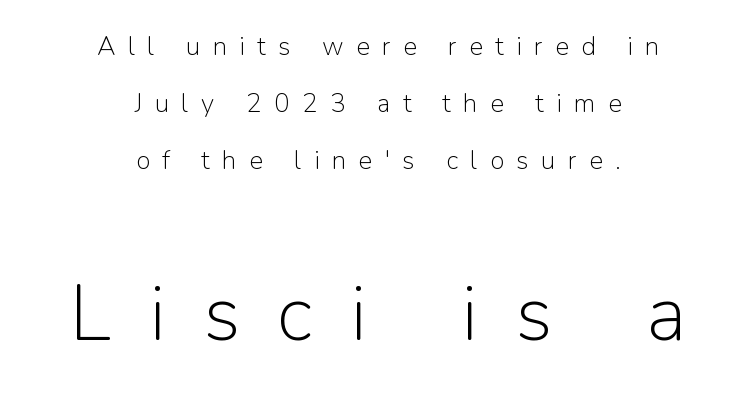
Italic: no, the glyphs are upright roman. Compared with a flush-left layout, this one balances lines on the center instead. The strokes carry an ordinary text weight at most. Examine the stroke ends and you'll find no serifs.
